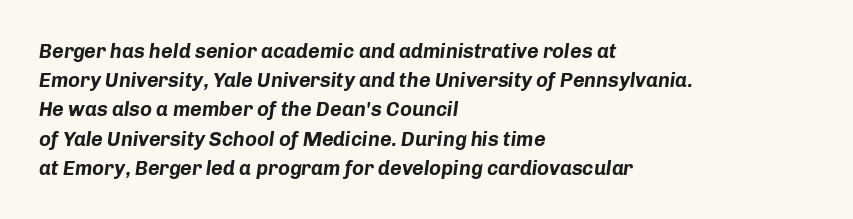
Q: Is the text bold? A: Yes.
Q: Is the text italic (slanted)? A: Yes, it leans right by about 8 degrees.
Q: Is the text underlined? A: No.
Q: How is the paragraph aligned? A: Left-aligned.
Q: Is the spacing between letters normal or unusually wide? A: Normal.
Q: Is the spacing between lines tight, normal or loose? A: Normal.
